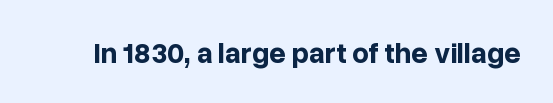
The image shows 29 px bold sans-serif type, upright; set normal letter spacing, not underlined; low stroke contrast and a medium x-height.
